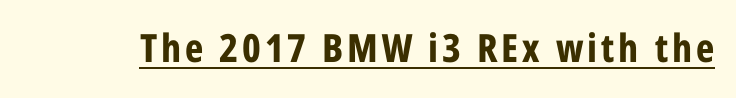
The image shows 39 px bold, condensed sans-serif type, upright; set underlined; low stroke contrast and a large x-height.
